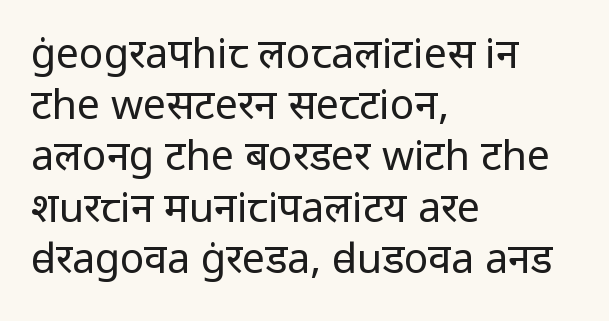
{"serif": "no", "italic": "no", "bold": "no", "weight": "regular", "width": "normal", "stroke_contrast": "low", "x_height": "medium", "monospaced": "no", "underline": "no", "align": "left", "line_spacing": "normal", "line_spacing_ratio": 1.25, "letter_spacing": "normal", "letter_spacing_em": 0.0, "glyph_px": 41}
